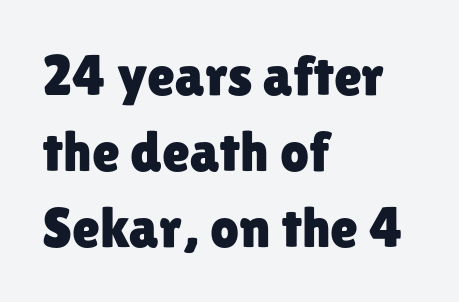
Q: Is the text italic (slanted)? A: No, it is upright.
Q: Is the typeface a serif or a sans-serif typeface? A: Sans-serif.
Q: Is the text underlined? A: No.
Q: How is the paragraph aligned? A: Left-aligned.
Q: Is the spacing between letters normal or unusually wide? A: Normal.
Q: Is the spacing between lines tight, normal or loose? A: Normal.
Q: Width (condensed, normal, or wide)? A: Normal.
Q: Stroke contrast? A: Low.
Q: x-height? A: Medium.
Q: Monospaced? A: No.
